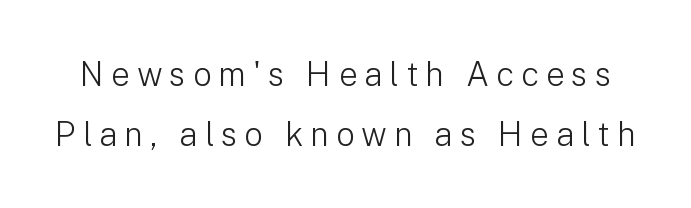
{"serif": "no", "italic": "no", "bold": "no", "weight": "light", "width": "normal", "stroke_contrast": "low", "x_height": "medium", "monospaced": "no", "underline": "no", "line_spacing_ratio": 1.81, "letter_spacing": "wide", "letter_spacing_em": 0.21, "glyph_px": 33}
